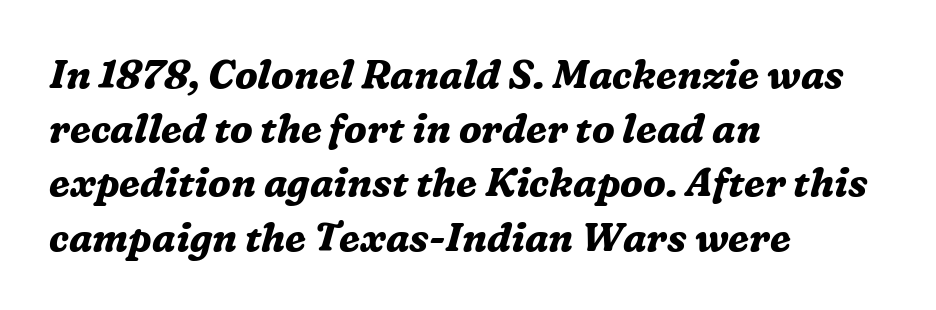
Q: Is the text bold? A: Yes.
Q: Is the text italic (slanted)? A: Yes, it leans right by about 16 degrees.
Q: Is the typeface a serif or a sans-serif typeface? A: Serif.
Q: Is the text underlined? A: No.
Q: How is the paragraph aligned? A: Left-aligned.
Q: Is the spacing between letters normal or unusually wide? A: Normal.
Q: Is the spacing between lines tight, normal or loose? A: Normal.
Q: Width (condensed, normal, or wide)? A: Normal.
Q: Stroke contrast? A: Medium.
Q: x-height? A: Medium.
Q: Monospaced? A: No.
